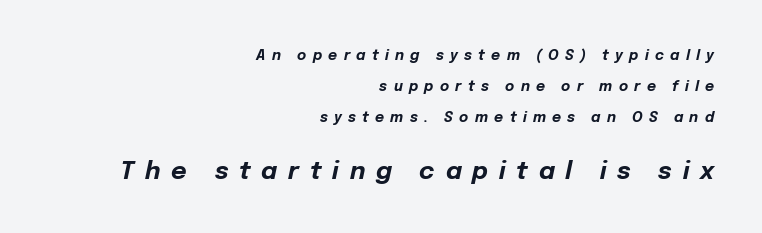
The image shows 24 px bold type, italic (leaning right); set right-aligned, loose line spacing (2.2x), unusually wide letter spacing (+0.45 em), not underlined; the second (bottom) block is 1.71x larger.
